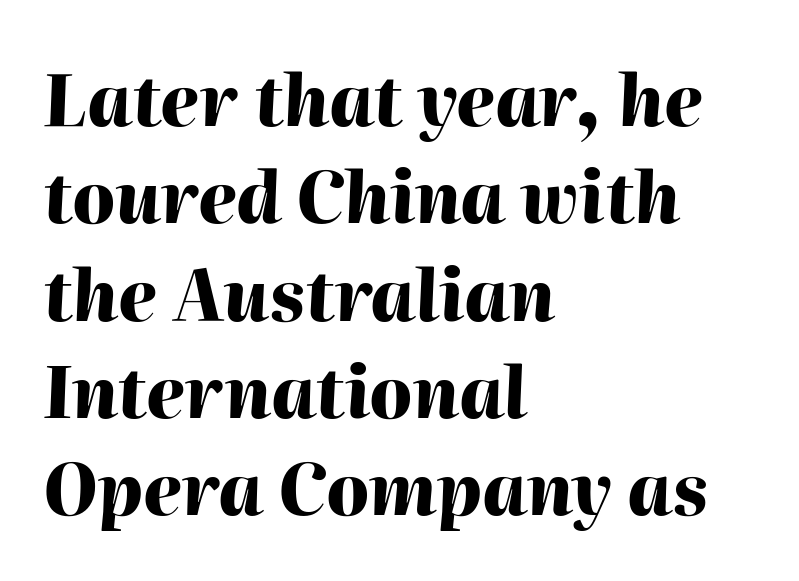
Caption: multi-line text, flush left, ragged right. Students, note that the glyphs here touch the page at normal intervals. Quick note: interline space is typical. Compared with ordinary roman type, these characters are visibly tilted. This rendering features lettering with no underline.
